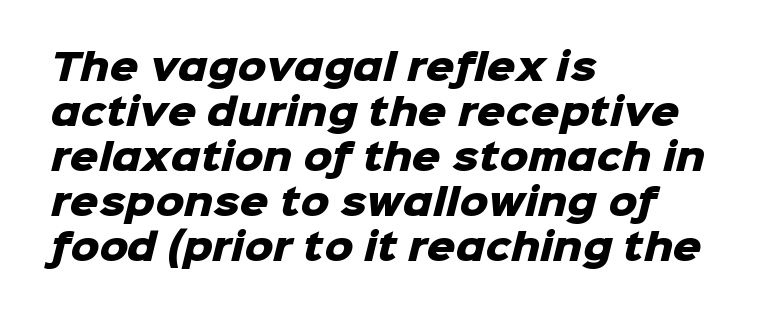
No feet cap the strokes, marking this as sans-serif type. Typesetter's note: full bold, strokes at maximum text heaviness. Nobody drew a line under any word here. The rendering anchors every line to the left-hand side. Each new line begins a customary step beneath the previous one.
